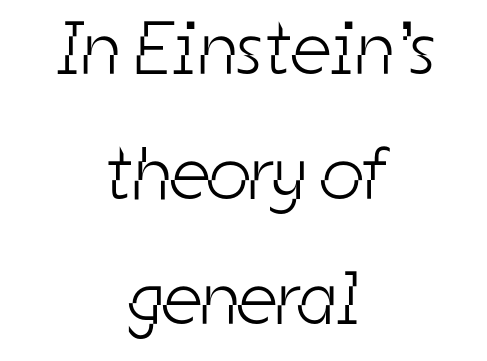
Q: Is the text bold? A: No.
Q: Is the typeface a serif or a sans-serif typeface? A: Sans-serif.
Q: Is the text underlined? A: No.
Q: How is the paragraph aligned? A: Centered.
Q: Is the spacing between letters normal or unusually wide? A: Normal.
Q: Is the spacing between lines tight, normal or loose? A: Normal.
Q: Width (condensed, normal, or wide)? A: Condensed.
Q: Stroke contrast? A: Low.
Q: x-height? A: Medium.
Q: Monospaced? A: No.
